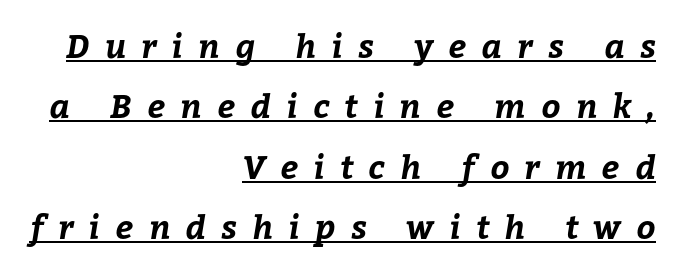
{"bold": "yes", "weight": "bold", "width": "normal", "stroke_contrast": "low", "x_height": "medium", "monospaced": "no", "underline": "yes", "align": "right", "line_spacing_ratio": 1.83, "letter_spacing": "wide", "letter_spacing_em": 0.47, "glyph_px": 33}
